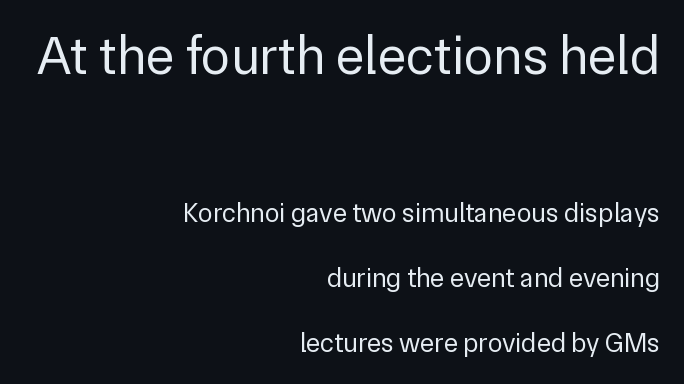
Default kerning and tracking; the words read as compact shapes. Spacing verdict: proportional, widths tailored to each character. When letters stand straight like this, we call the style roman or upright. Of the two passages, the one on top uses the larger point size. The space directly below the letters is spotless. Grotesque or geometric, the face here clearly has no serifs.
